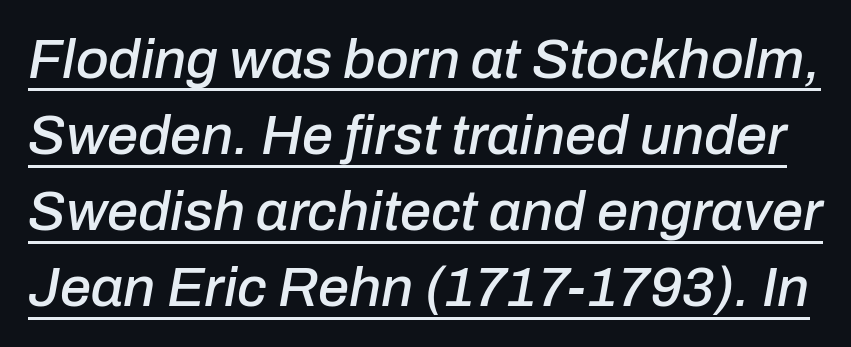
The image shows 56 px text type, italic (leaning right); set normal line spacing (1.36x), normal letter spacing, underlined; low stroke contrast and a medium x-height.
